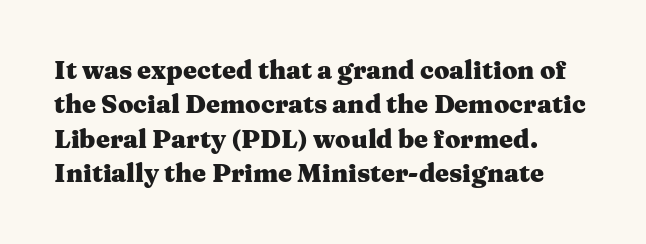
Plain, unruled lines of type. Italic: no, the glyphs are upright roman. The face used here has the dense, thick strokes of a bold. Compared with typical paragraphs, the rows here are spaced about the same. The paragraph has a hard left edge and a soft right edge. Here the glyphs are tracked normally, forming tight word shapes.
